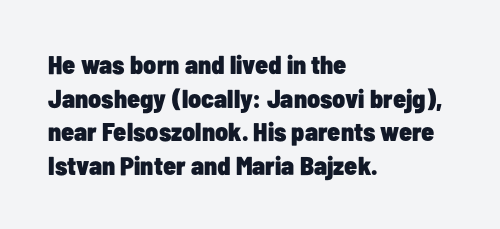
{"italic": "no", "bold": "yes", "underline": "no", "align": "left", "line_spacing": "normal", "line_spacing_ratio": 1.29, "letter_spacing": "normal", "letter_spacing_em": 0.0, "glyph_px": 26}
